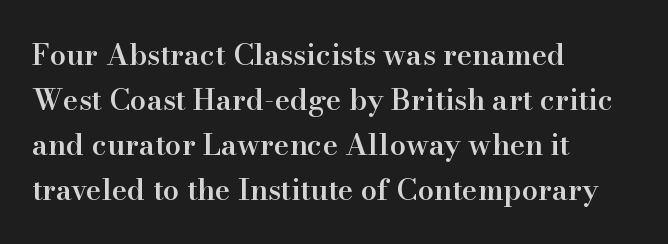
How would I describe the line gaps? Plain and ordinary. The face used here is seriffed, in the tradition of book romans. The rendering uses natural spacing where letterforms have individual widths. The font is running at a semibold setting, under full bold. Between one letter and the next there's only the usual sliver of space. The text block is weighted toward the left margin, trailing off unevenly rightward.
